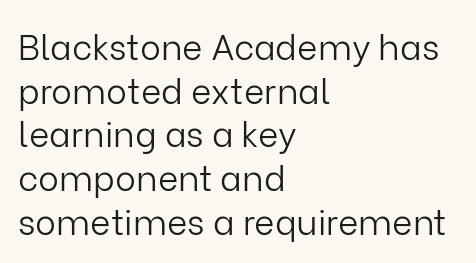
The typeface has the unassuming heft of standard copy or less. Caption: standard tracking, unaltered. A typesetter would label this face a sans. The letters stand upright; this is a roman face.
